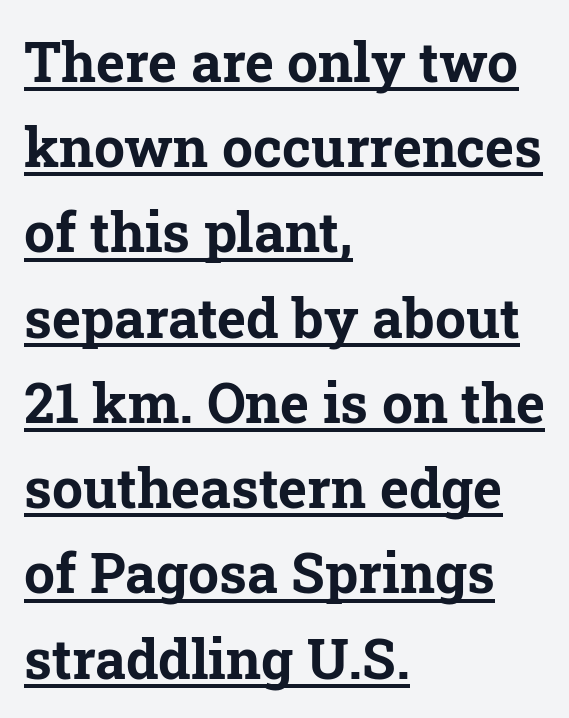
The image shows 55 px bold serif type, upright; set left-aligned, normal line spacing (1.55x), normal letter spacing, underlined; low stroke contrast and a medium x-height.
